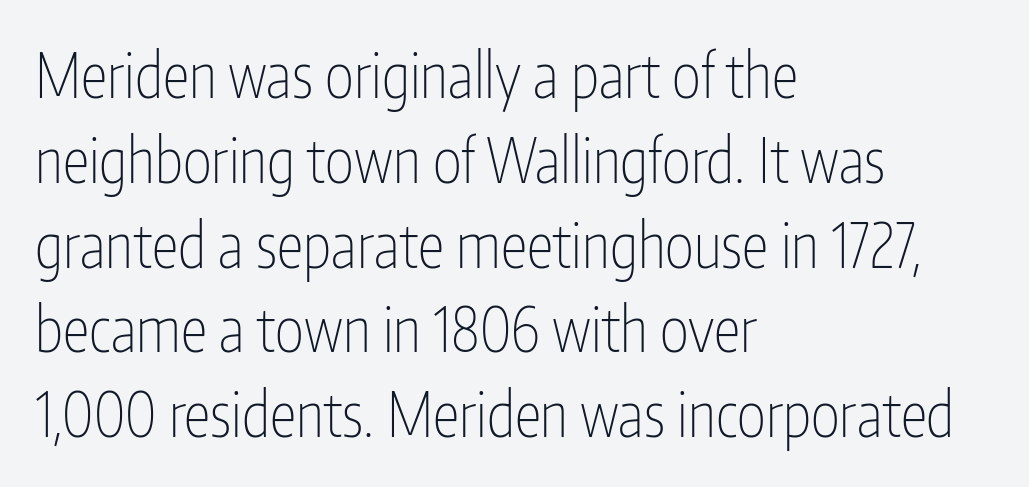
The image shows 61 px thin, condensed sans-serif type, upright; set left-aligned, normal line spacing (1.39x), normal letter spacing, not underlined; low stroke contrast and a medium x-height.
